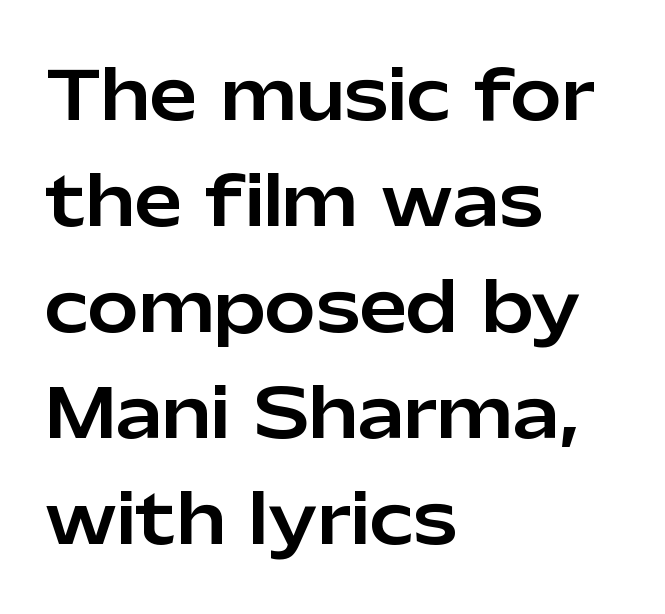
Notice how descenders clear the ascenders below comfortably — that's standard leading. Does the lettering tilt? It doesn't — this is upright. Compared with a centered layout, this one pins lines to the left instead. Stroke terminals: plain, sans-serif. Standard letterfit; no display-style spreading of the glyphs.
